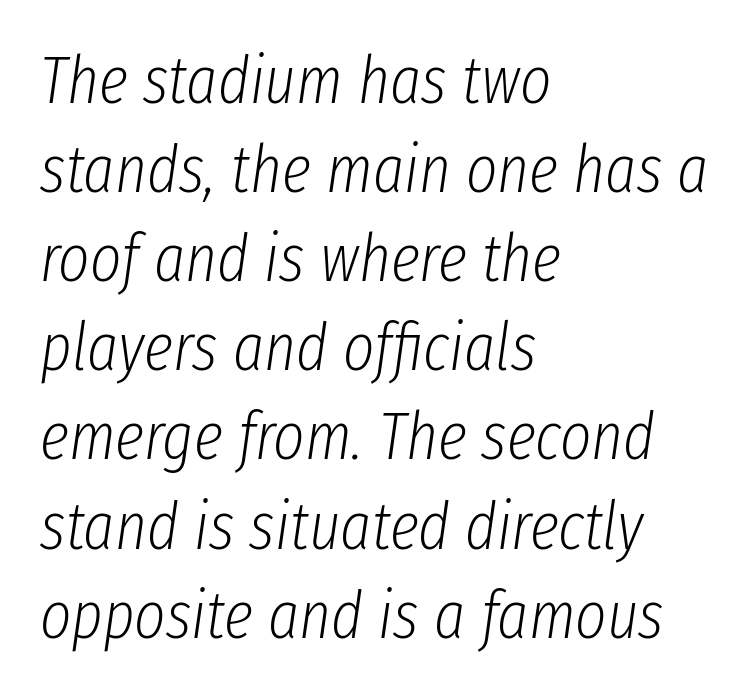
Q: Is the text bold? A: No.
Q: Is the text italic (slanted)? A: Yes, it leans right by about 8 degrees.
Q: Is the text underlined? A: No.
Q: How is the paragraph aligned? A: Left-aligned.
Q: Is the spacing between letters normal or unusually wide? A: Normal.
Q: Is the spacing between lines tight, normal or loose? A: Normal.
Q: Width (condensed, normal, or wide)? A: Condensed.
Q: Stroke contrast? A: Low.
Q: x-height? A: Medium.
Q: Monospaced? A: No.
